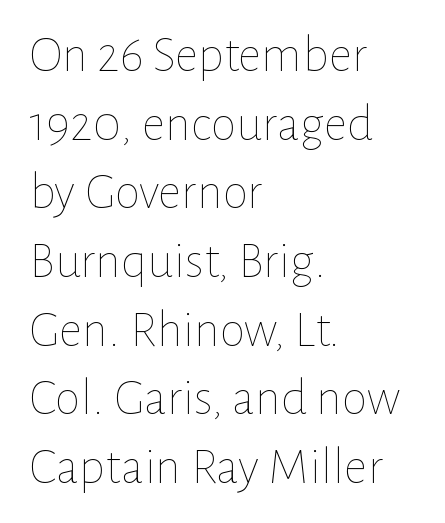
The image shows 52 px thin type, upright; set left-aligned, normal line spacing (1.32x), normal letter spacing, not underlined; low stroke contrast and a medium x-height.
